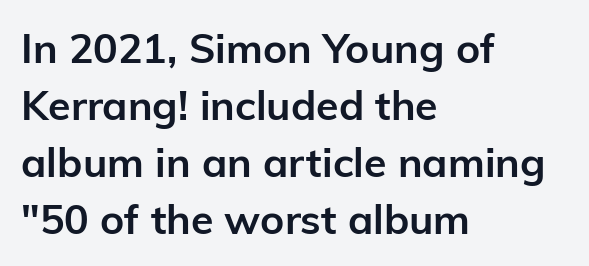
{"serif": "no", "italic": "no", "bold": "yes", "weight": "semibold", "width": "normal", "stroke_contrast": "low", "x_height": "medium", "monospaced": "no", "underline": "no", "align": "left", "line_spacing": "normal", "line_spacing_ratio": 1.39, "letter_spacing": "normal", "letter_spacing_em": 0.0, "glyph_px": 41}
